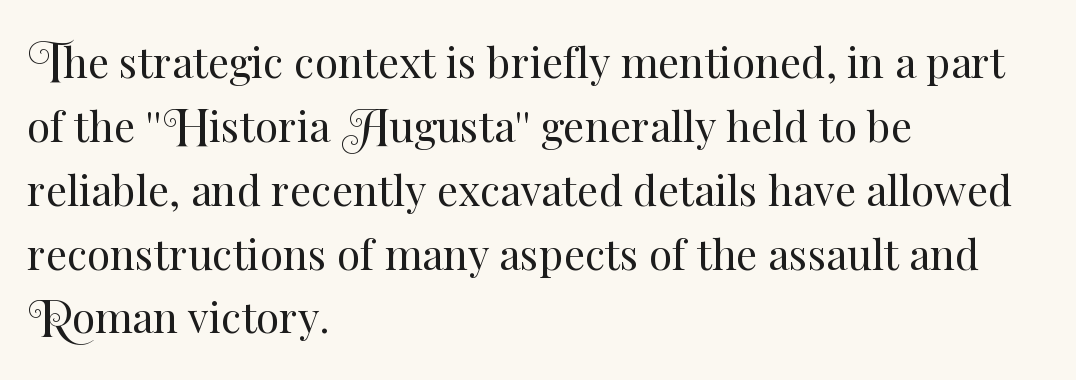
{"italic": "no", "bold": "no", "weight": "regular", "width": "normal", "stroke_contrast": "medium", "x_height": "small", "monospaced": "no", "underline": "no", "align": "left", "line_spacing": "normal", "line_spacing_ratio": 1.52, "letter_spacing": "normal", "letter_spacing_em": 0.0, "glyph_px": 42}
